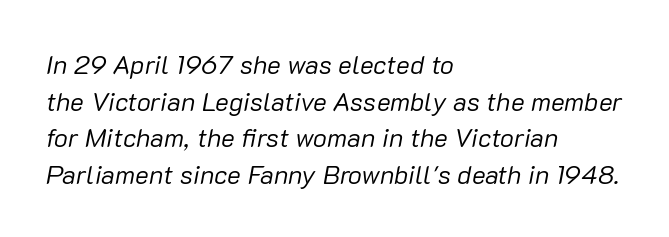
The lines in this sample share a left origin and differ only in where they stop. Letter spacing: default. Leading: standard. Stems here are at most as thick as an everyday book face.
